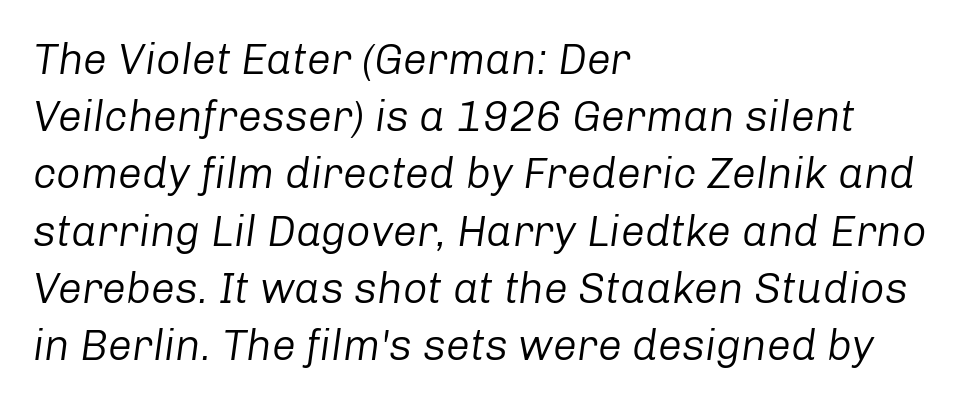
The image shows 43 px regular-weight type, italic (leaning right); set left-aligned, normal line spacing (1.33x), normal letter spacing, not underlined; low stroke contrast and a medium x-height.
